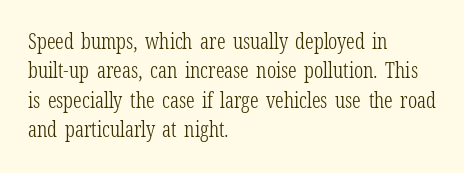
A clean baseline with only descenders dipping below it. If you drew a line through each stem, it would be perfectly vertical. Honestly, the row spacing looks completely unremarkable. Is this a heavy cut? Hardly; it is regular or lighter.
